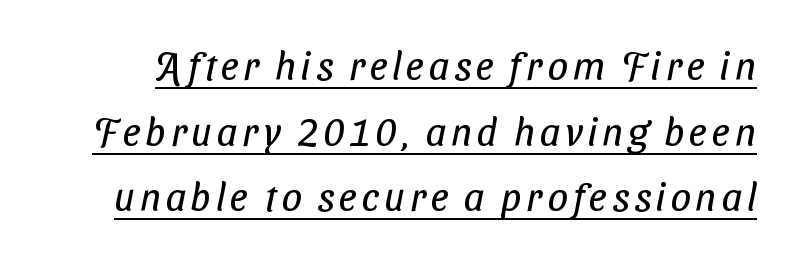
Letterform terminals end flat and unadorned throughout the passage. No chunkiness to these letters — they're not bold. This sample has the flowing, uneven cadence of proportional lettering. The words here are underlined. Regarding leading, the lines here are spaced in the standard way.
